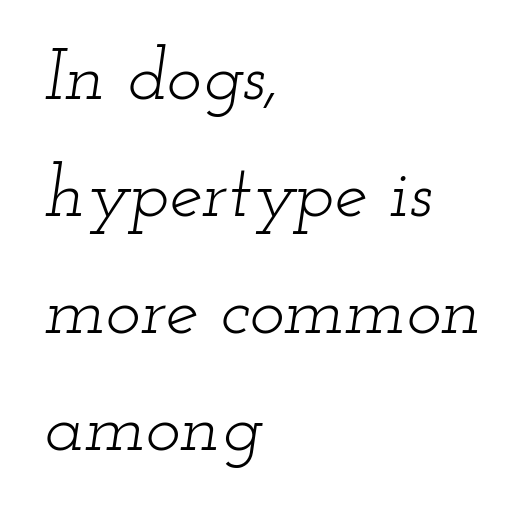
The image shows 74 px light, wide serif type, italic (leaning right); set left-aligned, normal line spacing (1.58x), normal letter spacing, not underlined; low stroke contrast and a small x-height.
